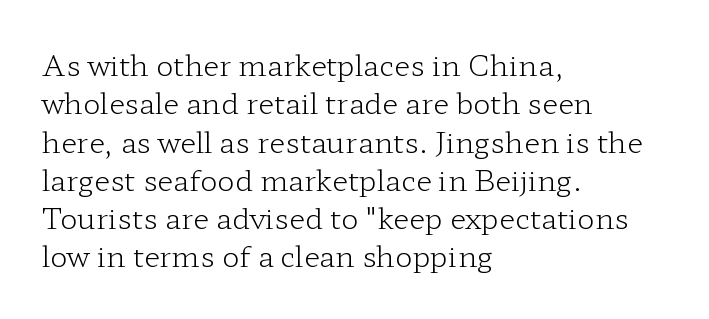
{"serif": "yes", "italic": "no", "bold": "no", "weight": "light", "width": "wide", "stroke_contrast": "low", "x_height": "medium", "monospaced": "no", "underline": "no", "align": "left", "line_spacing": "normal", "line_spacing_ratio": 1.32, "letter_spacing": "normal", "letter_spacing_em": 0.0, "glyph_px": 29}
